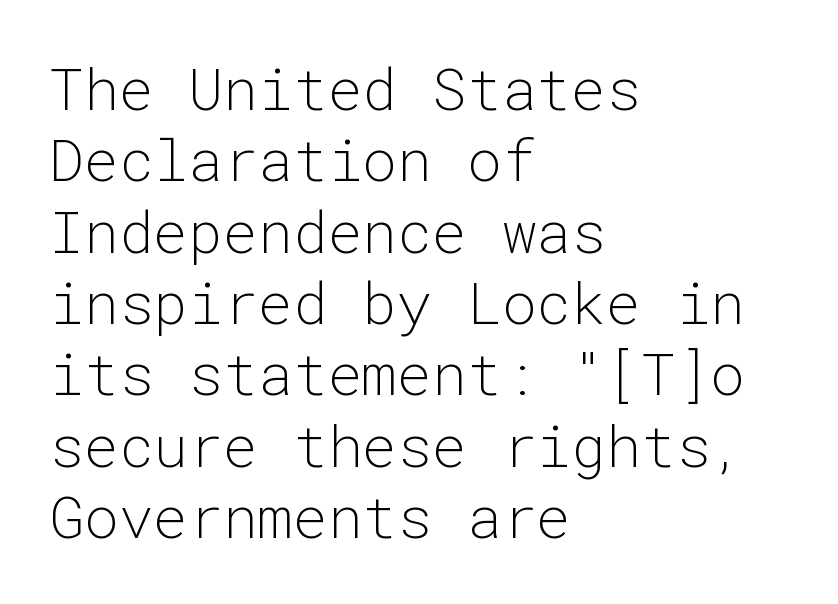
{"serif": "no", "italic": "no", "bold": "no", "weight": "light", "width": "normal", "stroke_contrast": "low", "x_height": "medium", "monospaced": "yes", "underline": "no", "align": "left", "line_spacing_ratio": 1.23, "letter_spacing": "normal", "letter_spacing_em": 0.0, "glyph_px": 58}
